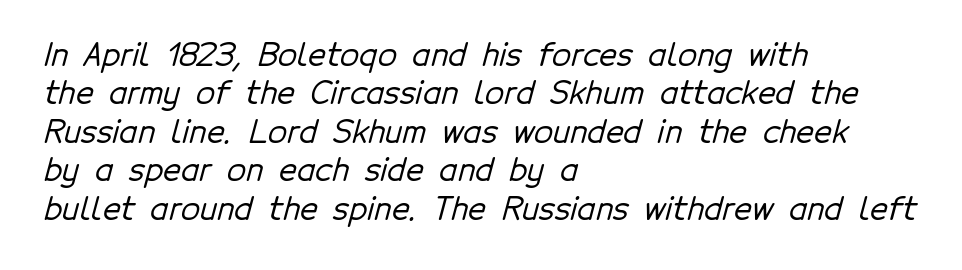
Q: Is the typeface a serif or a sans-serif typeface? A: Sans-serif.
Q: Is the text underlined? A: No.
Q: How is the paragraph aligned? A: Left-aligned.
Q: Is the spacing between letters normal or unusually wide? A: Normal.
Q: Width (condensed, normal, or wide)? A: Normal.
Q: Stroke contrast? A: Low.
Q: x-height? A: Medium.
Q: Monospaced? A: No.
